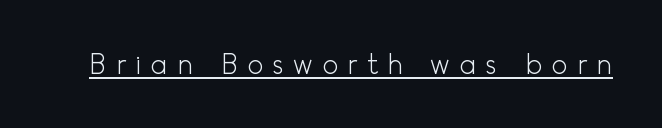
The letters stand upright; this is a roman face. The passage shown is underscored from start to finish. The passage shown is not bold in any degree. Words appear elongated and porous because spacing is wide.
